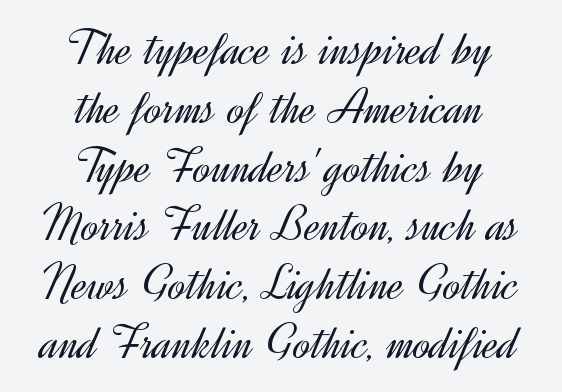
The image shows 52 px light sans-serif type; set centered, tight line spacing (1.13x), normal letter spacing, not underlined; a small x-height.
